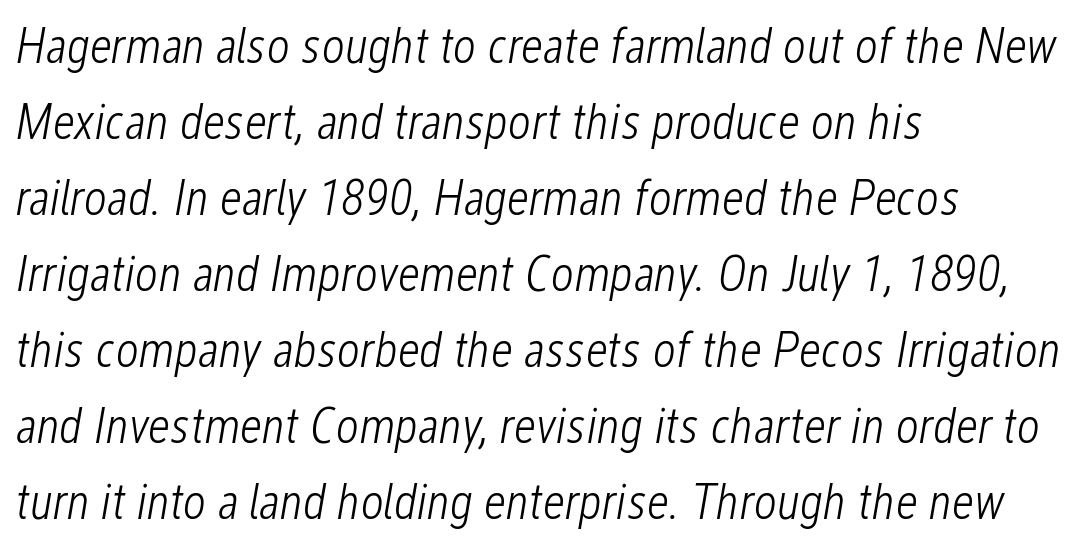
This sample uses an oblique cut, with every glyph tilted off the vertical. On a weight scale, this lands at 450 or below. A typesetter would call this leading conventional body-copy spacing. The letters advance in unequal steps, a hallmark of proportional type.
